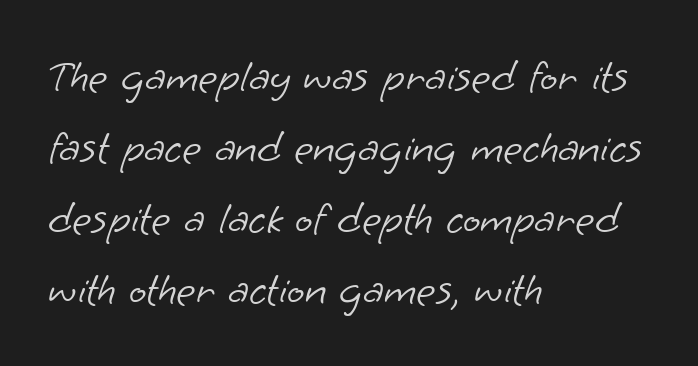
The image shows 46 px light sans-serif type; set left-aligned, normal line spacing (1.54x), normal letter spacing, not underlined; low stroke contrast and a small x-height.
